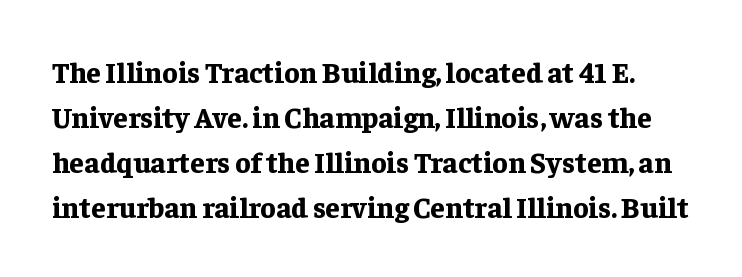
Q: Is the text bold? A: Yes.
Q: Is the text italic (slanted)? A: No, it is upright.
Q: Is the typeface a serif or a sans-serif typeface? A: Serif.
Q: Is the text underlined? A: No.
Q: Is the spacing between letters normal or unusually wide? A: Normal.
Q: Is the spacing between lines tight, normal or loose? A: Normal.
Q: Width (condensed, normal, or wide)? A: Normal.
Q: Stroke contrast? A: Low.
Q: x-height? A: Medium.
Q: Monospaced? A: No.
